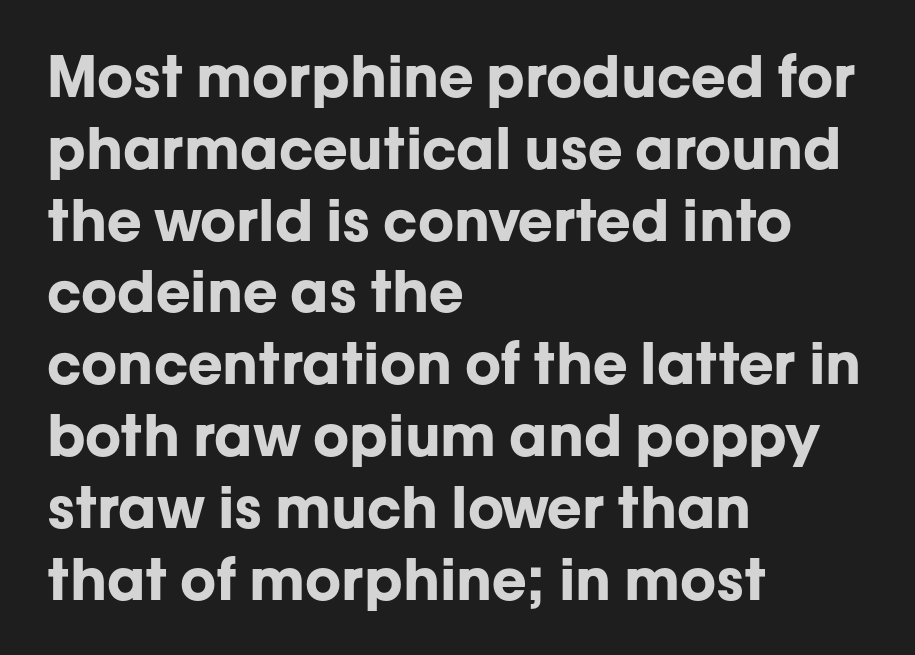
{"serif": "no", "italic": "no", "bold": "yes", "weight": "bold", "width": "normal", "stroke_contrast": "low", "x_height": "medium", "monospaced": "no", "underline": "no", "align": "left", "line_spacing": "normal", "line_spacing_ratio": 1.26, "letter_spacing": "normal", "letter_spacing_em": 0.0, "glyph_px": 57}
